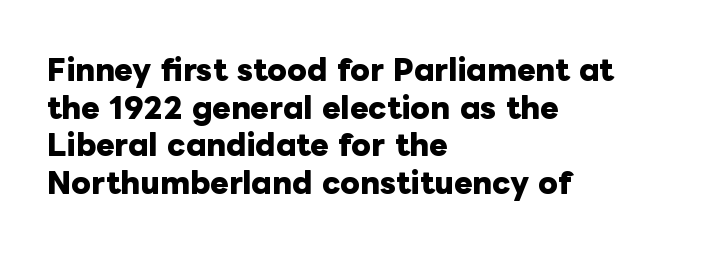
{"italic": "no", "bold": "yes", "weight": "heavy", "width": "normal", "stroke_contrast": "low", "x_height": "medium", "monospaced": "no", "underline": "no", "align": "left", "line_spacing": "normal", "line_spacing_ratio": 1.34, "letter_spacing": "normal", "letter_spacing_em": 0.0, "glyph_px": 28}
